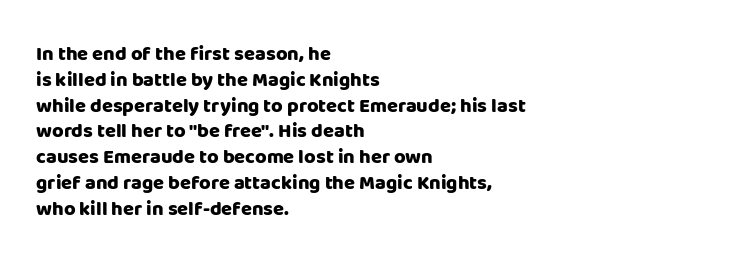
Q: Is the text bold? A: Yes.
Q: Is the text italic (slanted)? A: No, it is upright.
Q: Is the text underlined? A: No.
Q: How is the paragraph aligned? A: Left-aligned.
Q: Is the spacing between letters normal or unusually wide? A: Normal.
Q: Is the spacing between lines tight, normal or loose? A: Normal.
